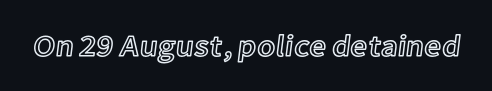
The image shows 30 px text type; set normal letter spacing, not underlined; a medium x-height.
